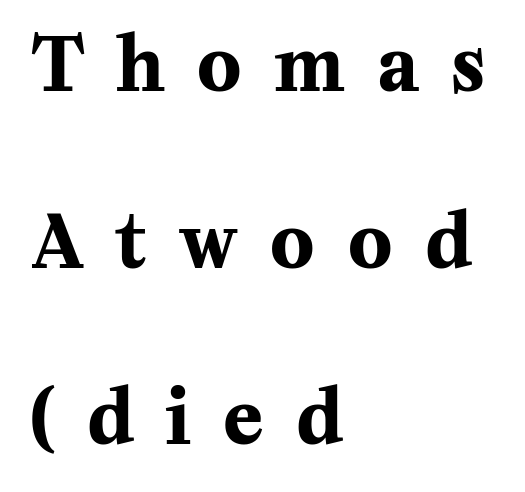
Italic: no, the glyphs are upright roman. Layout note: lines flush left. Interline gaps are noticeably wide in this sample. Observe the serifs anchoring each vertical stroke in this sample.
